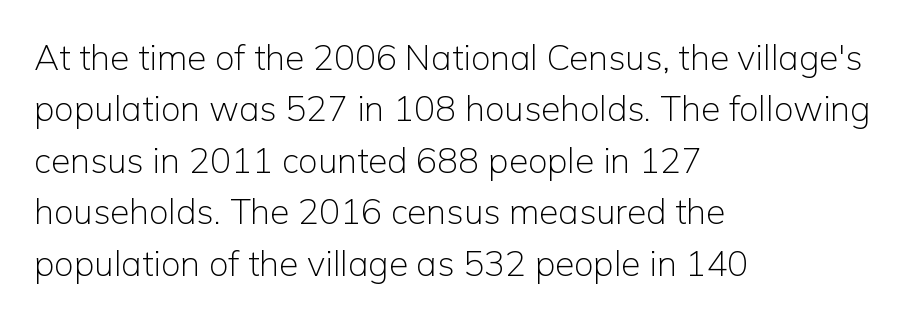
The image shows 35 px light sans-serif type, upright; set left-aligned, normal line spacing (1.47x), normal letter spacing, not underlined; low stroke contrast and a medium x-height.
